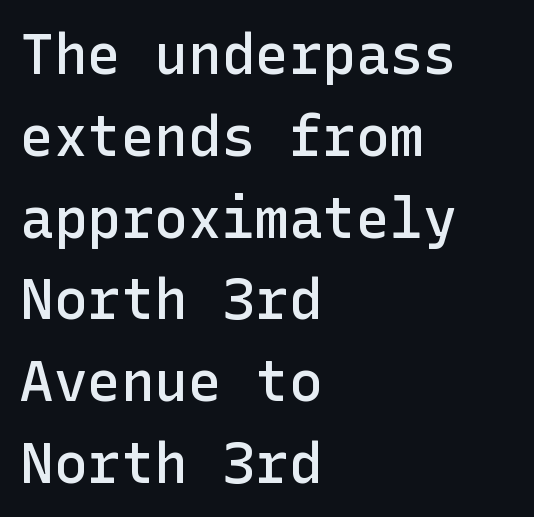
{"serif": "no", "italic": "no", "bold": "semi", "weight": "semibold", "width": "normal", "stroke_contrast": "low", "x_height": "medium", "underline": "no", "align": "left", "line_spacing": "normal", "line_spacing_ratio": 1.46, "letter_spacing": "normal", "letter_spacing_em": 0.0, "glyph_px": 56}
